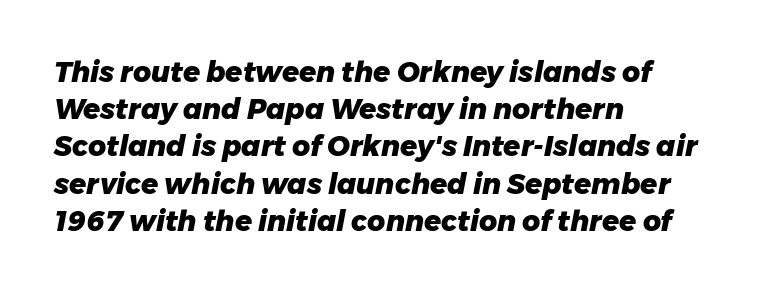
{"italic": "yes", "lean": "right", "slant_degrees": 11, "bold": "yes", "weight": "heavy", "width": "normal", "stroke_contrast": "low", "x_height": "medium", "monospaced": "no", "underline": "no", "align": "left", "line_spacing": "normal", "line_spacing_ratio": 1.33, "letter_spacing": "normal", "letter_spacing_em": 0.0, "glyph_px": 28}
